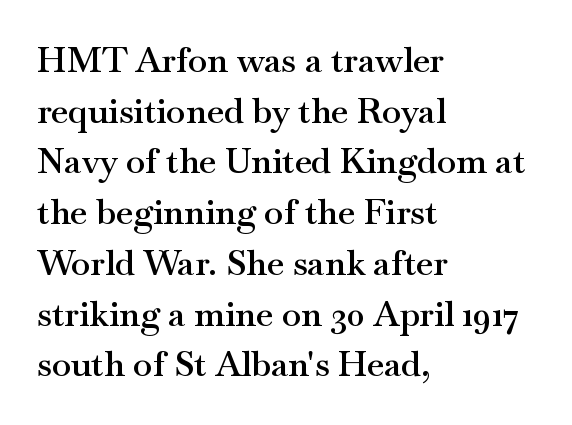
The foot of each line stays bare and open. The axis of the letterforms is exactly vertical. Caption: semibold face, moderately heavy strokes. This block has exactly the height ordinary leading produces. Character widths vary here, with narrow letters taking less room than wide ones. The ragged edge is on the right, which tells us the setting is flush left.
